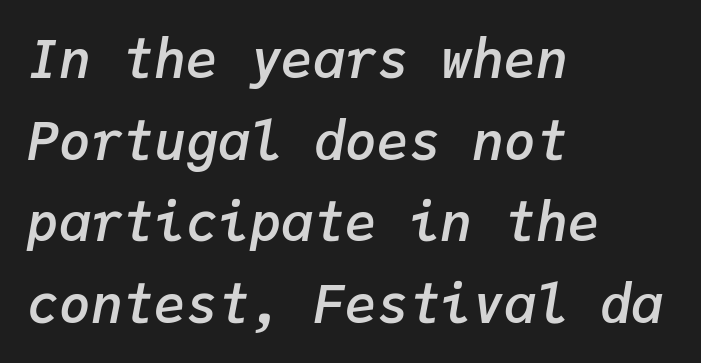
The image shows 53 px semibold type, italic (leaning right), monospaced; set left-aligned, normal line spacing (1.54x), normal letter spacing, not underlined; low stroke contrast and a medium x-height.
